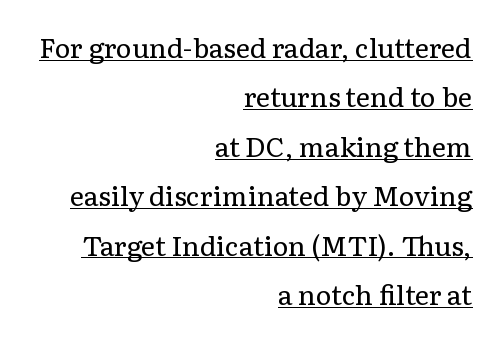
The image shows 27 px text type, upright; set right-aligned, line spacing 1.83x, normal letter spacing, underlined.
